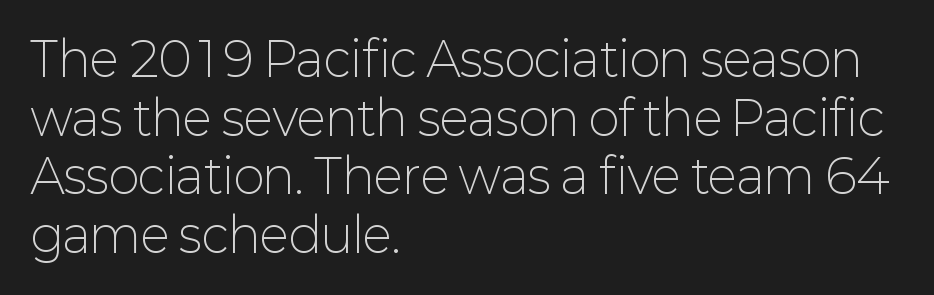
Q: Is the text bold? A: No.
Q: Is the text italic (slanted)? A: No, it is upright.
Q: Is the typeface a serif or a sans-serif typeface? A: Sans-serif.
Q: Is the text underlined? A: No.
Q: How is the paragraph aligned? A: Left-aligned.
Q: Is the spacing between letters normal or unusually wide? A: Normal.
Q: Is the spacing between lines tight, normal or loose? A: Normal.
Q: Width (condensed, normal, or wide)? A: Normal.
Q: Stroke contrast? A: Low.
Q: x-height? A: Medium.
Q: Monospaced? A: No.
